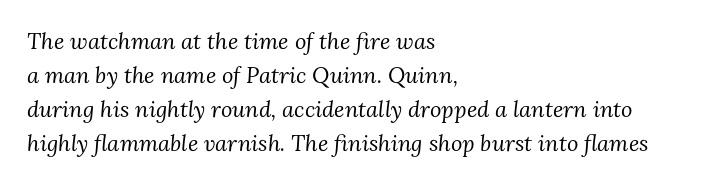
In terms of leading, this rendering sits right in the middle. This sample uses an oblique cut, with every glyph tilted off the vertical. Horizontal alignment here is leftward, the default for most running prose. Heaviness? Minimal to ordinary, like unemphasized prose. The letterforms sit shoulder to shoulder at normal distance.
